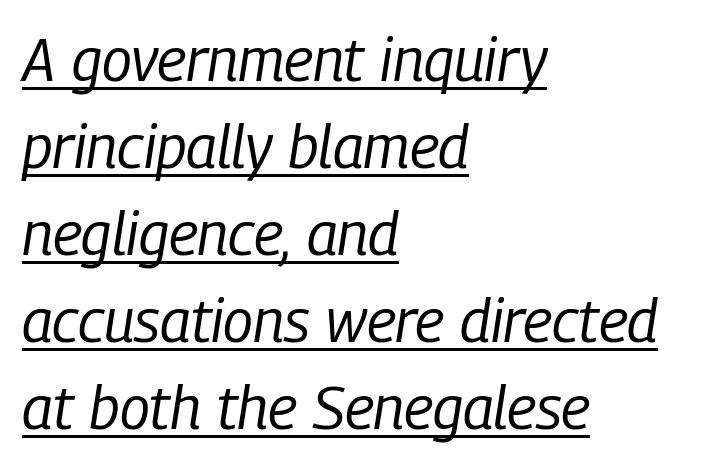
The image shows 60 px regular-weight, condensed type, italic (leaning right); set left-aligned, normal line spacing (1.45x), normal letter spacing, underlined; low stroke contrast and a medium x-height.
